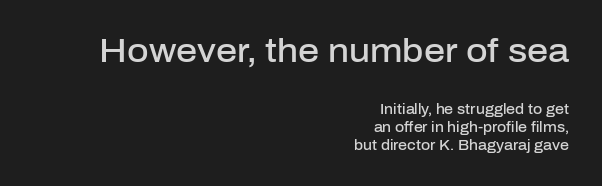
The image shows 33 px semibold sans-serif type, upright; set right-aligned, normal line spacing (1.27x), normal letter spacing, not underlined; the first (top) block is 2.36x larger; low stroke contrast and a medium x-height.
